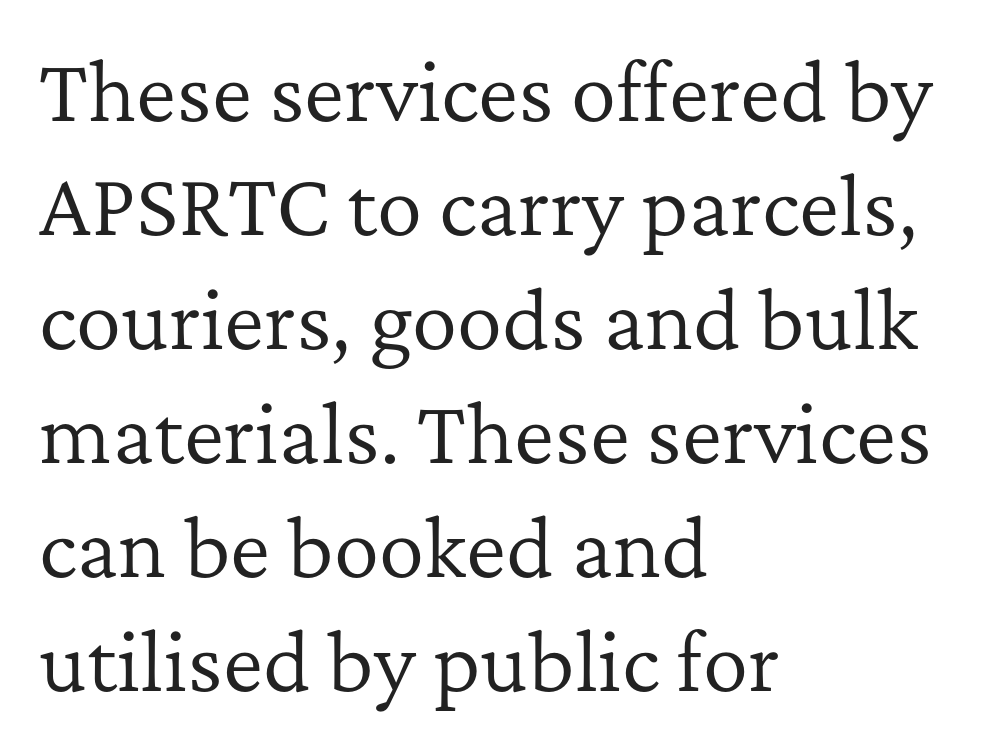
{"serif": "yes", "italic": "no", "bold": "no", "weight": "regular", "width": "normal", "stroke_contrast": "low", "x_height": "medium", "monospaced": "no", "underline": "no", "align": "left", "line_spacing": "normal", "line_spacing_ratio": 1.5, "letter_spacing": "normal", "letter_spacing_em": 0.0, "glyph_px": 76}
